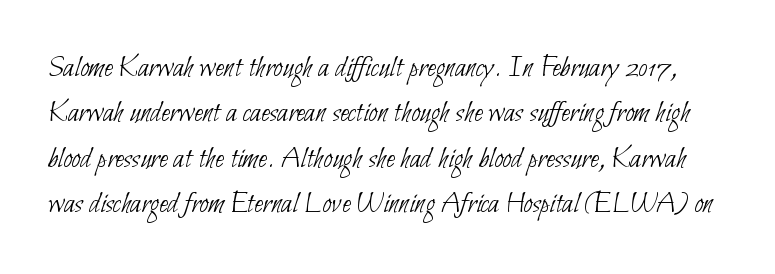
Q: Is the text bold? A: No.
Q: Is the typeface a serif or a sans-serif typeface? A: Sans-serif.
Q: Is the text underlined? A: No.
Q: Is the spacing between letters normal or unusually wide? A: Normal.
Q: Is the spacing between lines tight, normal or loose? A: Normal.
Q: Width (condensed, normal, or wide)? A: Condensed.
Q: Stroke contrast? A: Low.
Q: x-height? A: Small.
Q: Monospaced? A: No.
